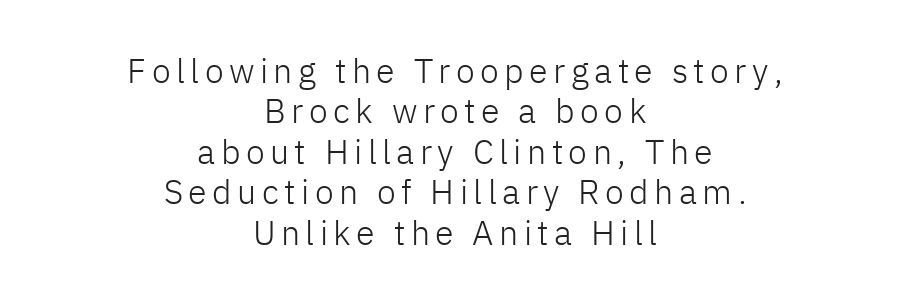
{"serif": "no", "italic": "no", "bold": "no", "weight": "light", "width": "normal", "stroke_contrast": "low", "x_height": "medium", "monospaced": "no", "underline": "no", "align": "center", "line_spacing_ratio": 1.19, "glyph_px": 34}
